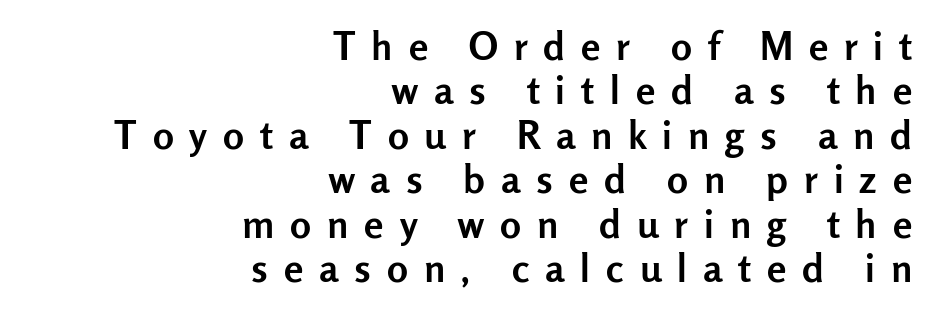
Q: Is the text bold? A: Yes.
Q: Is the text italic (slanted)? A: No, it is upright.
Q: Is the typeface a serif or a sans-serif typeface? A: Sans-serif.
Q: Is the text underlined? A: No.
Q: How is the paragraph aligned? A: Right-aligned.
Q: Is the spacing between letters normal or unusually wide? A: Unusually wide.
Q: Is the spacing between lines tight, normal or loose? A: Tight.
Q: Width (condensed, normal, or wide)? A: Normal.
Q: Stroke contrast? A: Low.
Q: x-height? A: Medium.
Q: Monospaced? A: No.
